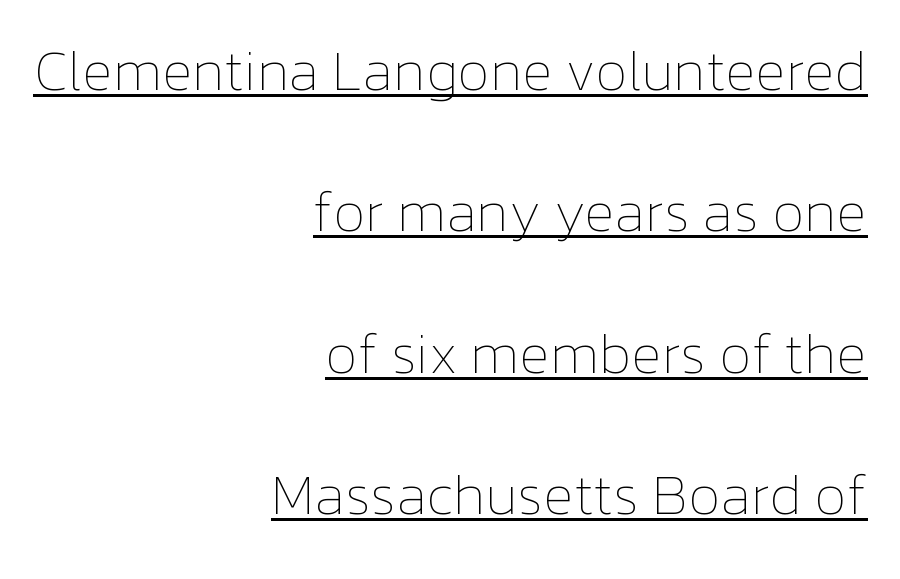
The face used here appears with an underline applied. The face used here is proportionally spaced, like ordinary book or web type. What stands out about the letter spacing? Nothing — it is the standard amount. Posture: upright roman.
